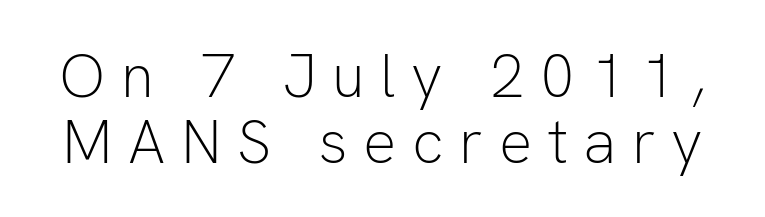
Nope, not italic — everything's standing straight. Someone cranked the tracking dial way up on this one. Only glyphs here, with clear space below each row. The vertical gap from one line to the next is small.
